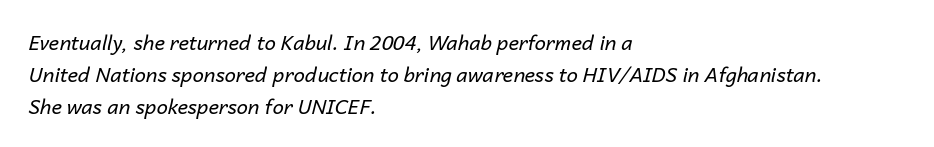
{"italic": "yes", "lean": "right", "slant_degrees": 14, "bold": "no", "underline": "no", "align": "left", "line_spacing": "normal", "line_spacing_ratio": 1.59, "letter_spacing": "normal", "letter_spacing_em": 0.0, "glyph_px": 20}
